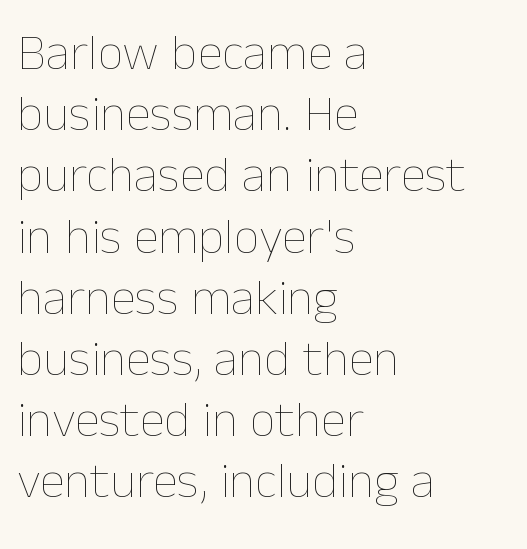
The image shows 51 px thin type, upright; set left-aligned, line spacing 1.2x, normal letter spacing, not underlined; low stroke contrast and a medium x-height.
